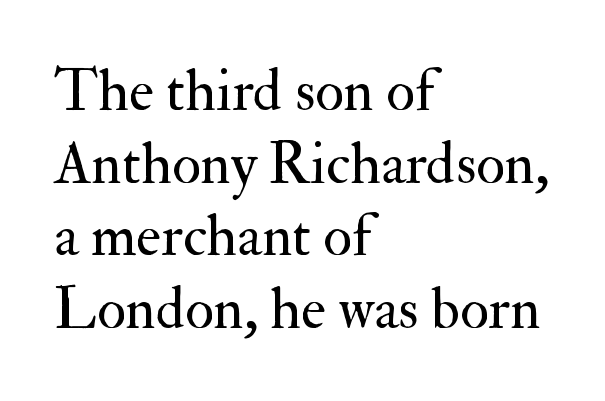
The image shows 59 px regular-weight serif type, upright; set left-aligned, line spacing 1.23x, normal letter spacing, not underlined; medium stroke contrast and a small x-height.
